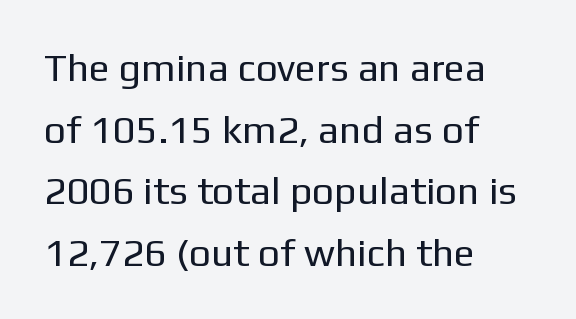
The image shows 39 px regular-weight sans-serif type, upright; set left-aligned, normal line spacing (1.58x), normal letter spacing, not underlined; low stroke contrast and a medium x-height.
